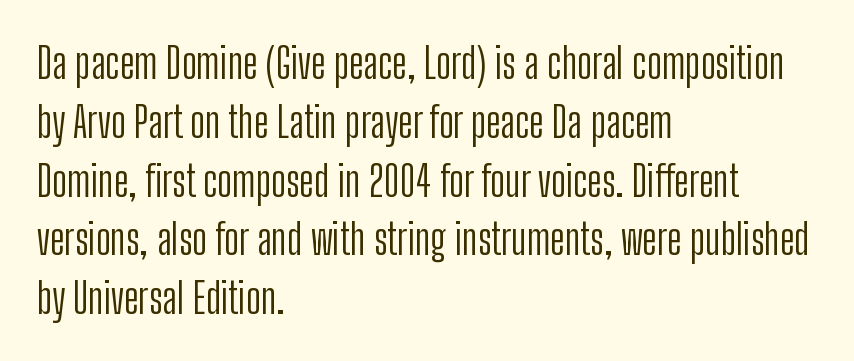
A typesetter would call this proportional, since set widths differ per character. The rendering keeps characters at their native spacing. Horizontal alignment here is leftward, the default for most running prose. Rows of type keep a routine distance in the vertical direction. The axis of the letterforms is exactly vertical. The face looks like a standard text weight, possibly lighter.
